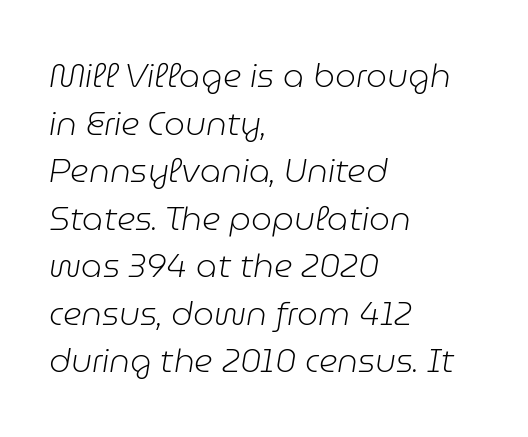
{"italic": "yes", "lean": "right", "slant_degrees": 9, "bold": "no", "weight": "light", "width": "normal", "stroke_contrast": "low", "x_height": "medium", "monospaced": "no", "underline": "no", "align": "left", "line_spacing": "normal", "line_spacing_ratio": 1.44, "letter_spacing": "normal", "letter_spacing_em": 0.0, "glyph_px": 33}
